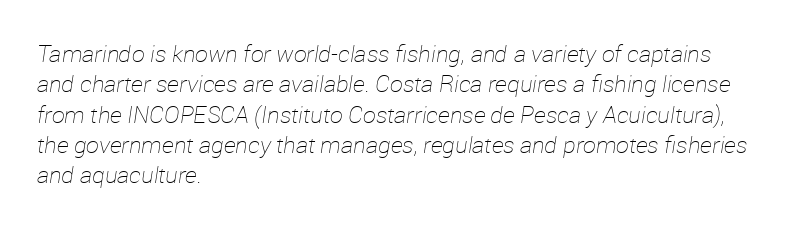
Q: Is the text bold? A: No.
Q: Is the text italic (slanted)? A: Yes, it leans right by about 12 degrees.
Q: Is the text underlined? A: No.
Q: How is the paragraph aligned? A: Left-aligned.
Q: Is the spacing between letters normal or unusually wide? A: Normal.
Q: Is the spacing between lines tight, normal or loose? A: Normal.
